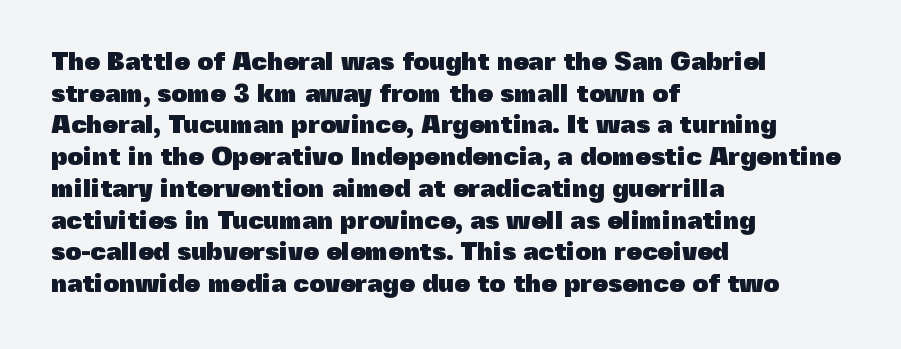
The image shows 25 px bold type, upright; set left-aligned, normal line spacing (1.27x), normal letter spacing, not underlined.
